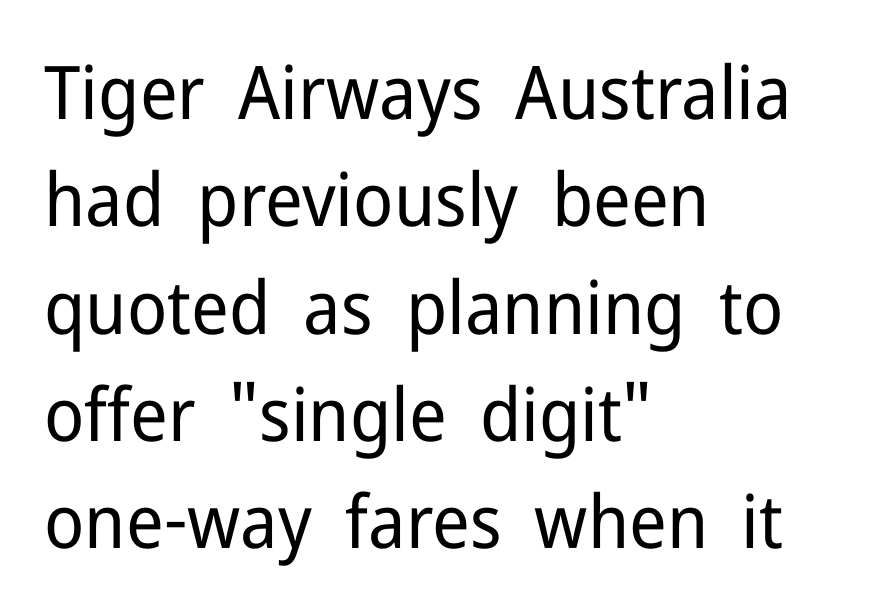
Nope, no serifs anywhere on these letters. These lines are rendered in a variable-pitch font. The paragraph shown leans on its left margin. Nothing unusual about the tracking: characters are spaced as the font intends. Summary of vertical rhythm: regular, with standard interline spacing. If you drew a line through each stem, it would be perfectly vertical.
